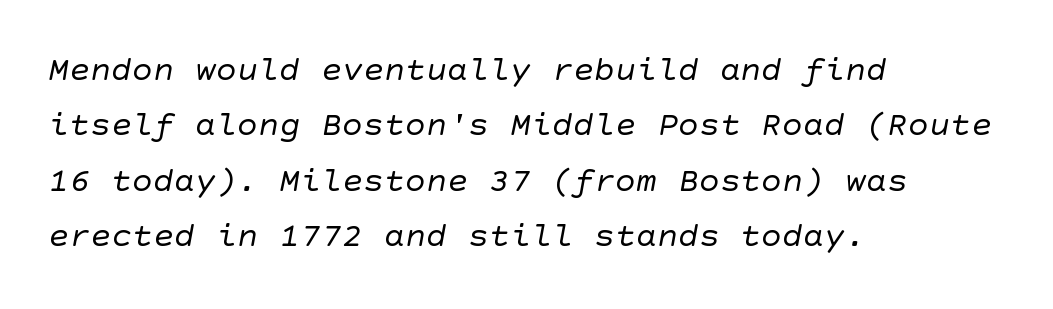
{"serif": "no", "bold": "no", "weight": "regular", "width": "normal", "stroke_contrast": "low", "x_height": "large", "underline": "no", "align": "left", "line_spacing": "normal", "line_spacing_ratio": 1.58, "letter_spacing": "normal", "letter_spacing_em": 0.0, "glyph_px": 35}
